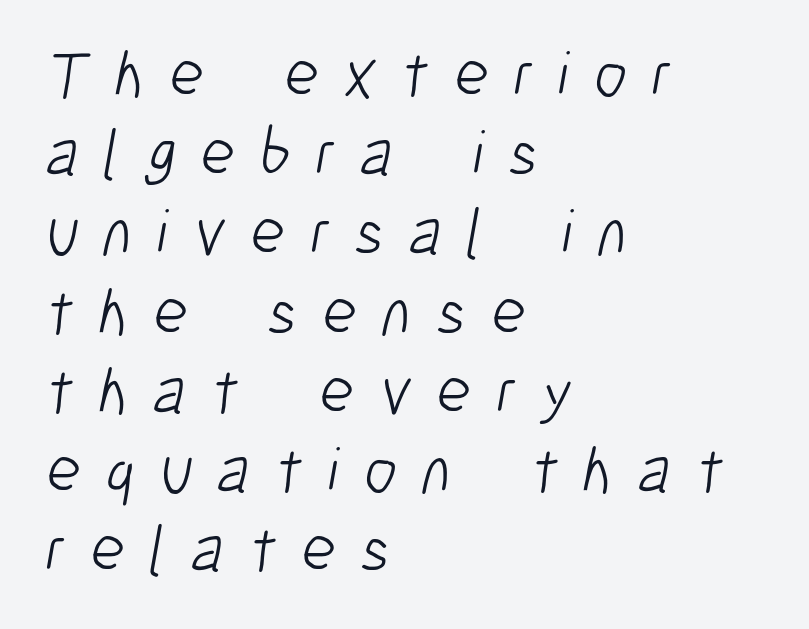
The image shows 66 px light, condensed sans-serif type; set left-aligned, line spacing 1.2x, unusually wide letter spacing (+0.38 em), not underlined; low stroke contrast and a medium x-height.
